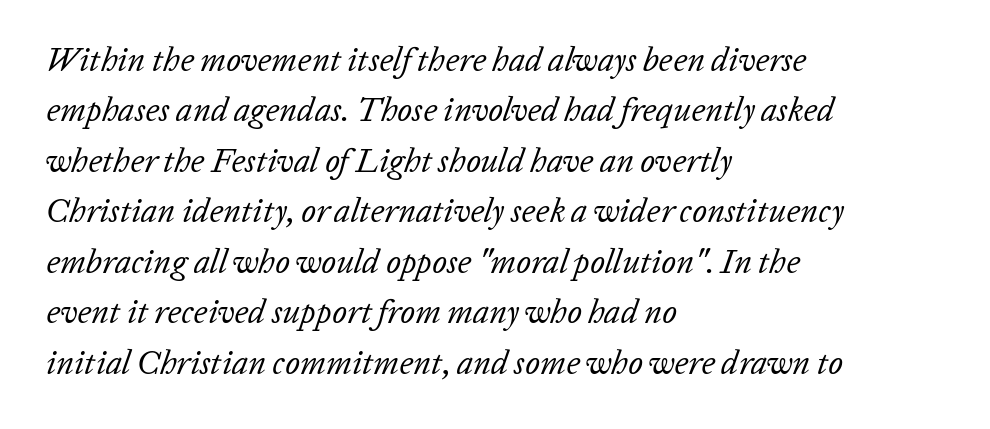
The image shows 33 px regular-weight type, italic (leaning right); set left-aligned, normal line spacing (1.53x), normal letter spacing, not underlined; low stroke contrast and a medium x-height.
